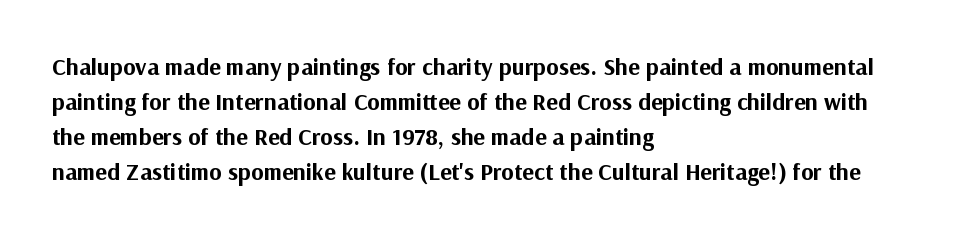
{"italic": "no", "bold": "yes", "underline": "no", "align": "left", "line_spacing": "normal", "line_spacing_ratio": 1.46, "letter_spacing": "normal", "letter_spacing_em": 0.0, "glyph_px": 24}
